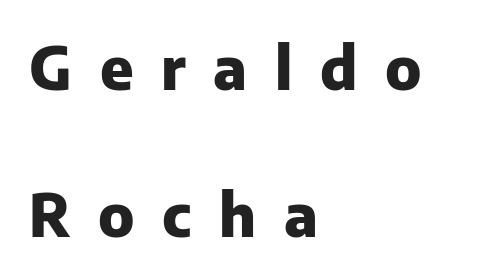
{"serif": "no", "italic": "no", "bold": "yes", "weight": "heavy", "width": "normal", "stroke_contrast": "low", "x_height": "medium", "monospaced": "no", "underline": "no", "align": "left", "line_spacing": "loose", "line_spacing_ratio": 2.5, "letter_spacing": "wide", "letter_spacing_em": 0.47, "glyph_px": 59}
